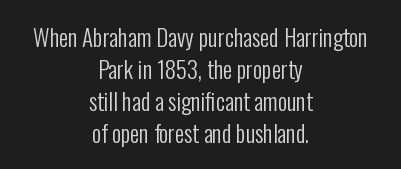
The image shows 23 px text type, upright; set centered, normal line spacing (1.39x), normal letter spacing, not underlined.
